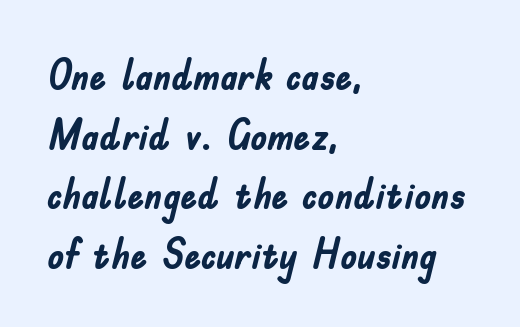
The image shows 42 px semibold, condensed sans-serif type; set left-aligned, normal line spacing (1.42x), normal letter spacing, not underlined; low stroke contrast and a small x-height.
